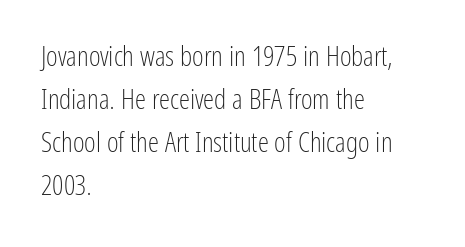
The image shows 28 px light, condensed sans-serif type, upright; set left-aligned, normal line spacing (1.53x), normal letter spacing, not underlined; low stroke contrast and a medium x-height.
